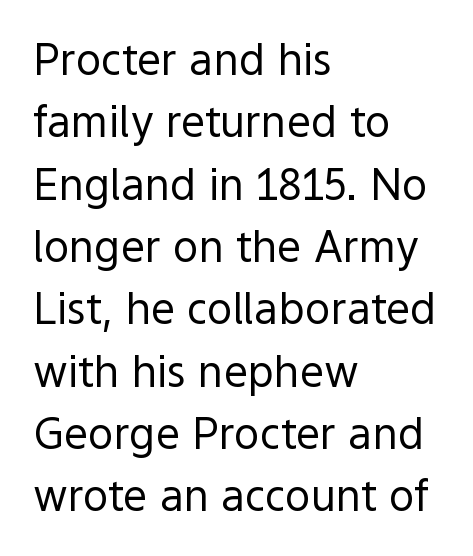
{"serif": "no", "italic": "no", "bold": "no", "weight": "regular", "width": "normal", "x_height": "medium", "monospaced": "no", "underline": "no", "align": "left", "line_spacing": "normal", "line_spacing_ratio": 1.45, "letter_spacing": "normal", "letter_spacing_em": 0.0, "glyph_px": 43}
